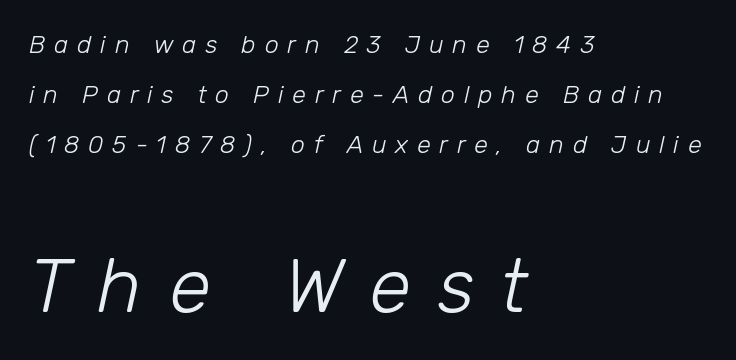
{"italic": "yes", "lean": "right", "slant_degrees": 12, "bold": "no", "weight": "light", "width": "normal", "stroke_contrast": "low", "x_height": "medium", "monospaced": "no", "underline": "no", "align": "left", "line_spacing": "loose", "line_spacing_ratio": 2.0, "letter_spacing": "wide", "letter_spacing_em": 0.35, "larger_block": "second", "size_ratio": 3.04, "glyph_px": 76}
